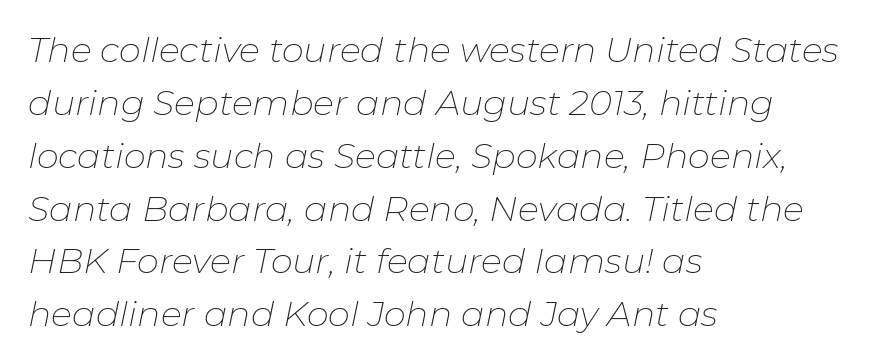
The image shows 35 px thin type, italic (leaning right); set left-aligned, normal line spacing (1.51x), normal letter spacing, not underlined; low stroke contrast and a medium x-height.
